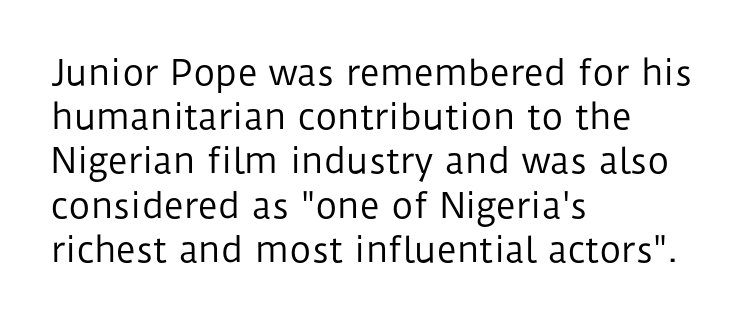
A roman cut, with each character standing at attention. A normal amount of white space separates one row of letters from the next. Is the block centered? No — it sits flush against the left margin. Proportional: the letters do not fall into vertical columns. Caption: standard tracking, unaltered.
